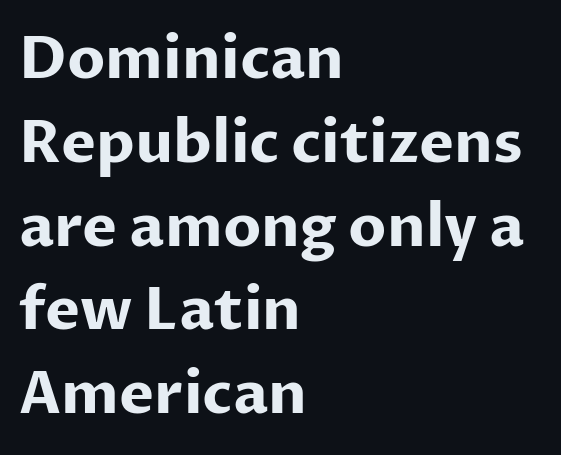
Q: Is the text bold? A: Yes.
Q: Is the text italic (slanted)? A: No, it is upright.
Q: Is the typeface a serif or a sans-serif typeface? A: Sans-serif.
Q: Is the text underlined? A: No.
Q: How is the paragraph aligned? A: Left-aligned.
Q: Is the spacing between letters normal or unusually wide? A: Normal.
Q: Is the spacing between lines tight, normal or loose? A: Normal.
Q: Width (condensed, normal, or wide)? A: Normal.
Q: Stroke contrast? A: Low.
Q: x-height? A: Medium.
Q: Monospaced? A: No.
